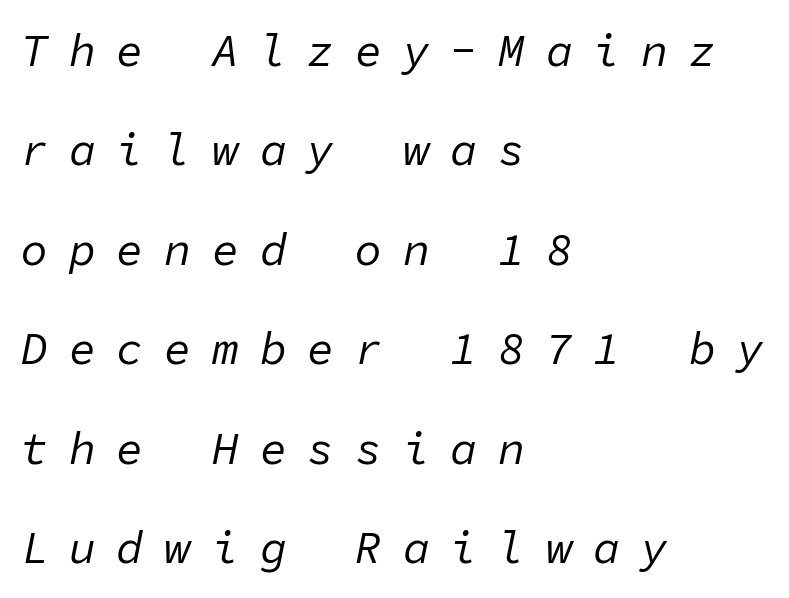
Every character here occupies the same horizontal width, giving the sample a typewriter-like rhythm. Honestly, the letter spacing is so wide it's the main thing you notice. Compared with typical paragraphs, the rows here are farther apart. The font's italic variant was chosen for this text. These glyphs show unthickened strokes, regular width or finer.
